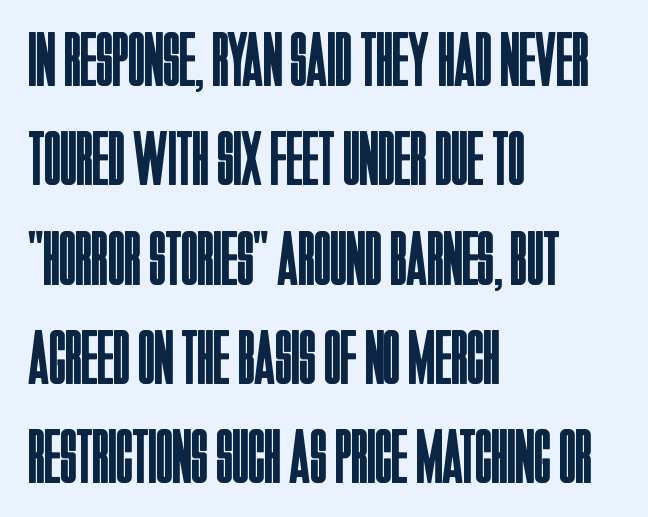
Q: Is the text bold? A: No.
Q: Is the text italic (slanted)? A: No, it is upright.
Q: Is the typeface a serif or a sans-serif typeface? A: Sans-serif.
Q: Is the text underlined? A: No.
Q: How is the paragraph aligned? A: Left-aligned.
Q: Is the spacing between letters normal or unusually wide? A: Normal.
Q: Is the spacing between lines tight, normal or loose? A: Normal.
Q: Width (condensed, normal, or wide)? A: Condensed.
Q: Stroke contrast? A: Low.
Q: x-height? A: Large.
Q: Monospaced? A: No.
